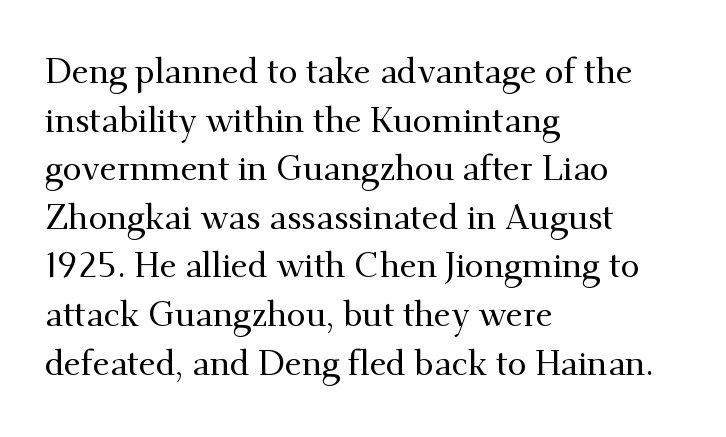
Does extra space separate the letters? No, they use regular spacing. Posture: upright roman. Visually the block forms a straight wall on the left and a jagged coastline on the right. Note the varied advance widths — an 'i' is clearly narrower than an 'm'.
